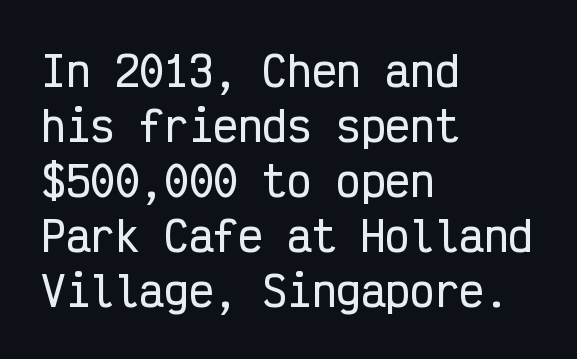
{"serif": "no", "italic": "no", "width": "condensed", "stroke_contrast": "low", "x_height": "medium", "monospaced": "yes", "underline": "no", "align": "left", "line_spacing": "normal", "line_spacing_ratio": 1.34, "letter_spacing": "normal", "letter_spacing_em": 0.0, "glyph_px": 41}
